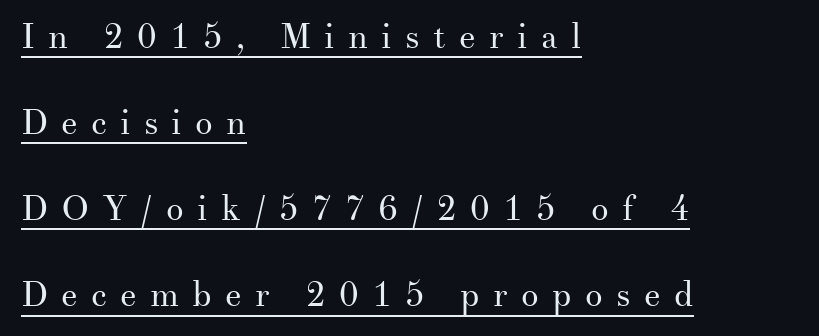
Q: Is the text bold? A: No.
Q: Is the text italic (slanted)? A: No, it is upright.
Q: Is the typeface a serif or a sans-serif typeface? A: Serif.
Q: Is the text underlined? A: Yes.
Q: How is the paragraph aligned? A: Left-aligned.
Q: Is the spacing between letters normal or unusually wide? A: Unusually wide.
Q: Is the spacing between lines tight, normal or loose? A: Loose.
Q: Width (condensed, normal, or wide)? A: Normal.
Q: Stroke contrast? A: Medium.
Q: x-height? A: Small.
Q: Monospaced? A: No.
